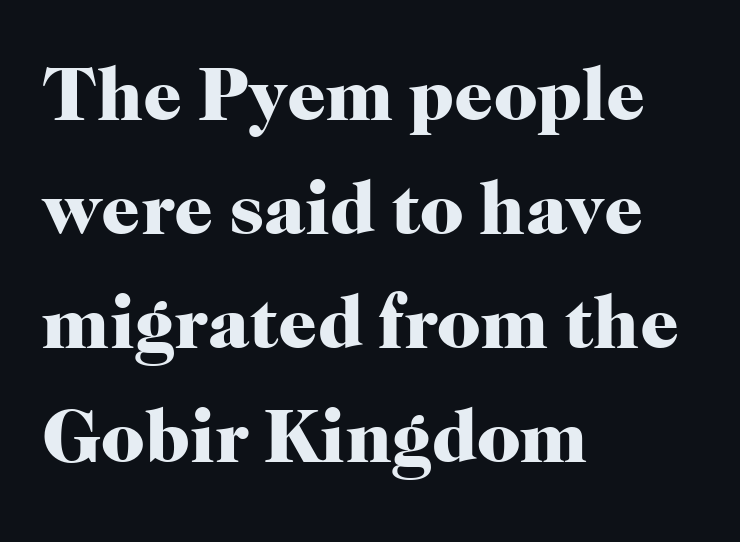
The image shows 76 px heavy serif type, upright; set left-aligned, normal line spacing (1.5x), normal letter spacing, not underlined; high stroke contrast and a medium x-height.
